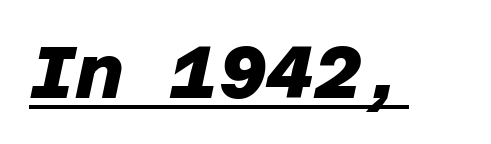
The image shows 73 px heavy sans-serif type; set normal letter spacing, underlined; low stroke contrast and a large x-height.
